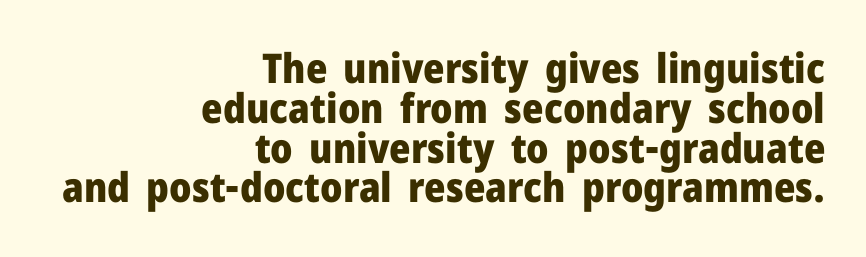
{"serif": "no", "italic": "no", "bold": "yes", "weight": "heavy", "width": "normal", "stroke_contrast": "low", "x_height": "medium", "monospaced": "no", "underline": "no", "align": "right", "line_spacing": "tight", "line_spacing_ratio": 0.97, "letter_spacing": "normal", "letter_spacing_em": 0.0, "glyph_px": 41}
